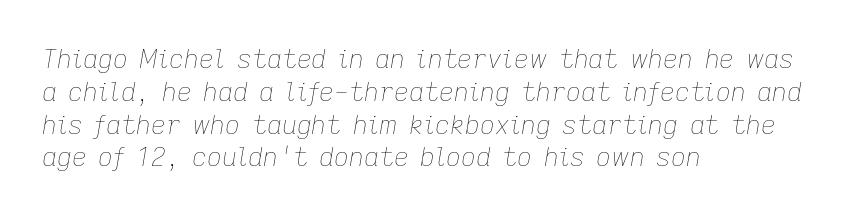
Q: Is the text bold? A: No.
Q: Is the text italic (slanted)? A: Yes, it leans right by about 9 degrees.
Q: Is the text underlined? A: No.
Q: How is the paragraph aligned? A: Left-aligned.
Q: Is the spacing between letters normal or unusually wide? A: Normal.
Q: Is the spacing between lines tight, normal or loose? A: Normal.
